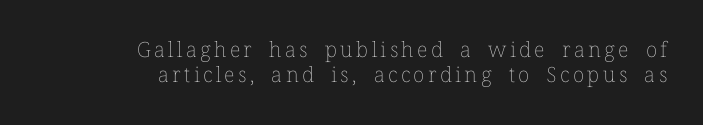
Italic? Not at all — the glyphs are vertical. The lines are quadded right. The string is rendered with underlining switched off. Think standard paragraph weight, or any step lighter than that.
